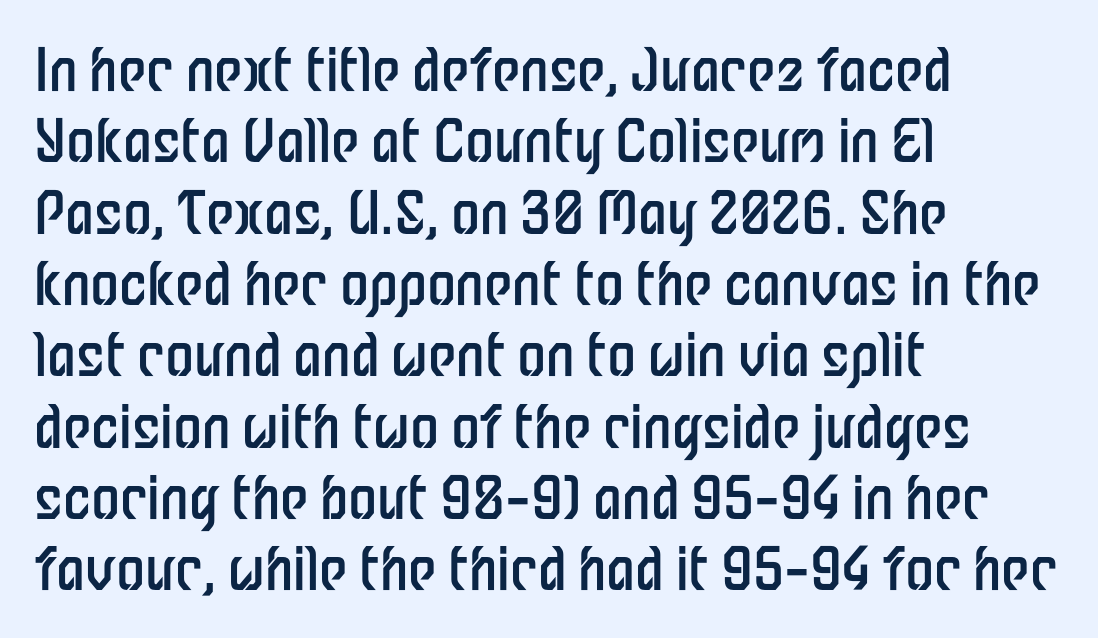
The image shows 58 px regular-weight, condensed sans-serif type, upright; set left-aligned, line spacing 1.23x, normal letter spacing, not underlined; low stroke contrast and a medium x-height.
